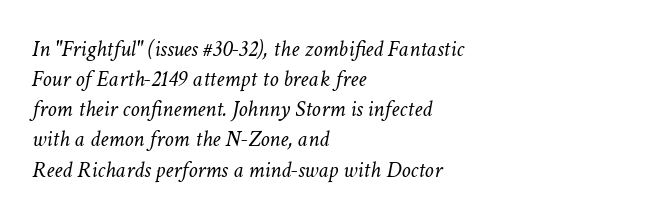
Weight: in the light-to-regular range. The passage shown leans; its letterforms are oblique. The text block is weighted toward the left margin, trailing off unevenly rightward. Quick note: interline space is typical. Glyph-to-glyph distance matches everyday printed text. Plain, unruled lines of type.
